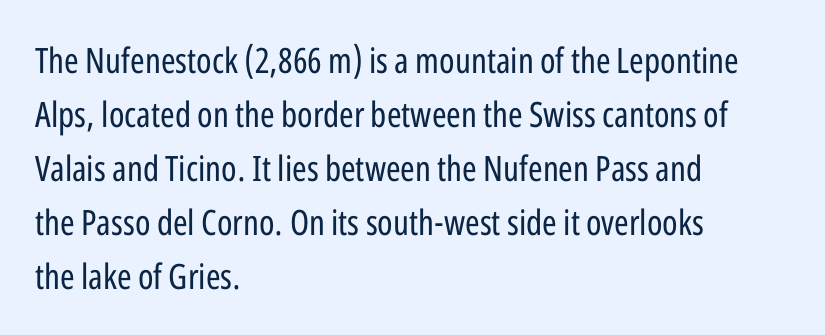
Type style note: lacks serifs. Between one letter and the next there's only the usual sliver of space. This rendering uses left alignment, leaving the right contour irregular. Normally led — the rows are evenly, conventionally spaced. Descenders are the only things crossing below the line.
